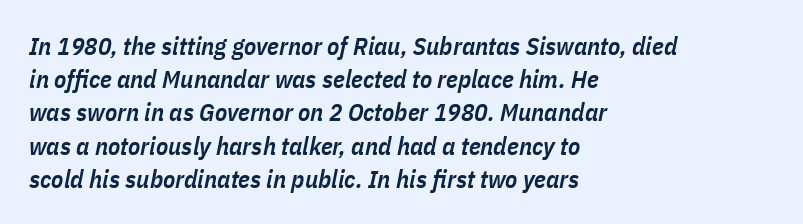
Q: Is the text bold? A: Semi-bold.
Q: Is the text italic (slanted)? A: Yes, it leans right by about 11 degrees.
Q: Is the text underlined? A: No.
Q: How is the paragraph aligned? A: Left-aligned.
Q: Is the spacing between letters normal or unusually wide? A: Normal.
Q: Is the spacing between lines tight, normal or loose? A: Normal.
